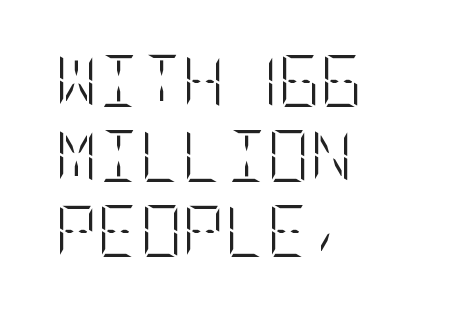
The image shows 52 px light, condensed type, upright; set left-aligned, normal line spacing (1.44x), normal letter spacing, not underlined; low stroke contrast and a large x-height.
